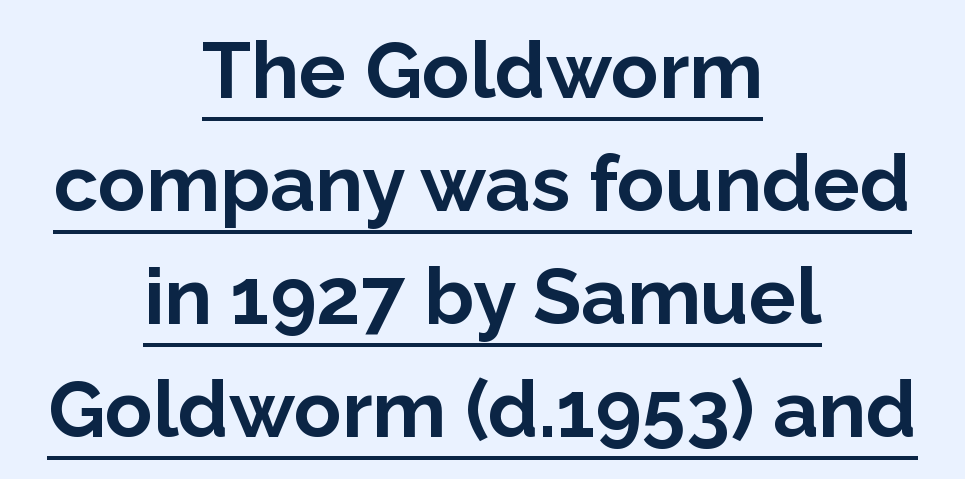
The image shows 79 px bold sans-serif type, upright; set centered, normal line spacing (1.43x), normal letter spacing, underlined; low stroke contrast and a medium x-height.
